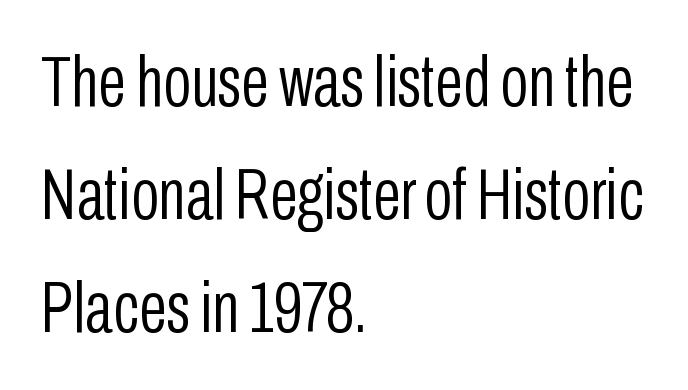
{"serif": "no", "italic": "no", "bold": "no", "weight": "light", "width": "condensed", "stroke_contrast": "low", "x_height": "medium", "monospaced": "no", "underline": "no", "align": "left", "line_spacing": "normal", "line_spacing_ratio": 1.55, "letter_spacing": "normal", "letter_spacing_em": 0.0, "glyph_px": 73}
